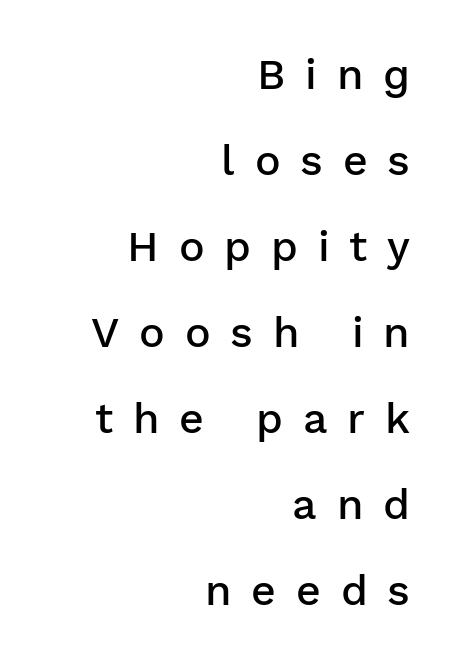
{"serif": "no", "italic": "no", "bold": "semi", "weight": "semibold", "width": "normal", "stroke_contrast": "low", "x_height": "medium", "monospaced": "no", "underline": "no", "align": "right", "line_spacing": "loose", "line_spacing_ratio": 2.0, "letter_spacing": "wide", "letter_spacing_em": 0.46, "glyph_px": 43}
